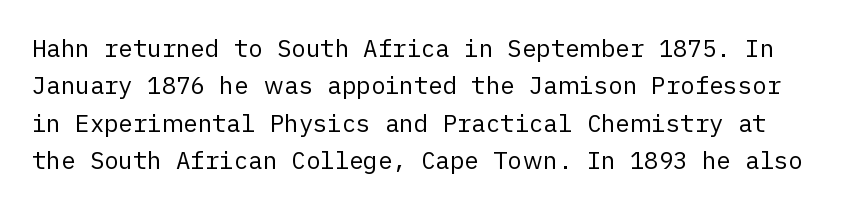
Weight: regular or lighter. The vertical gap from one line to the next is medium. The letterforms sit shoulder to shoulder at normal distance. Rule under the text: the space is simply empty.
